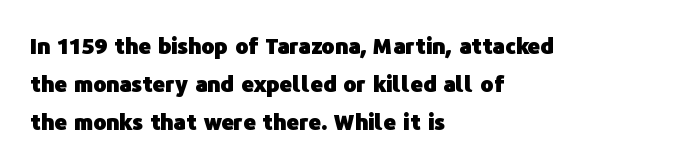
The image shows 22 px bold type, upright; set left-aligned, line spacing 1.72x, normal letter spacing, not underlined.
